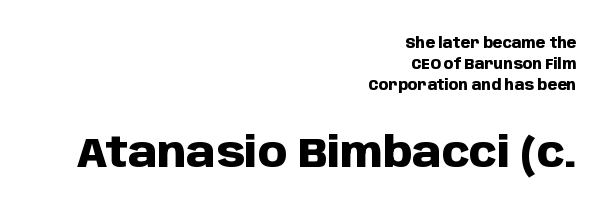
The image shows 42 px heavy sans-serif type, upright; set right-aligned, normal line spacing (1.51x), normal letter spacing, not underlined; the second (bottom) block is 3.0x larger; low stroke contrast and a large x-height.
